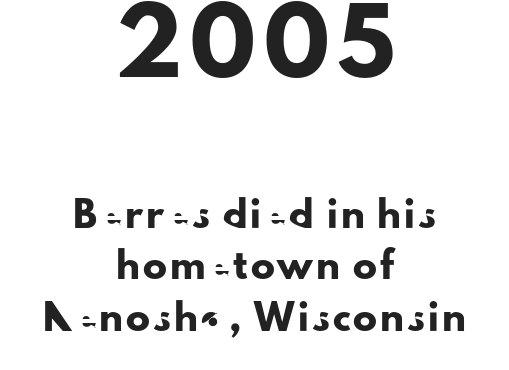
The image shows 60 px sans-serif type, upright; set centered, loose line spacing (2.16x), not underlined; the first (top) block is 2.5x larger; low stroke contrast and a small x-height.
